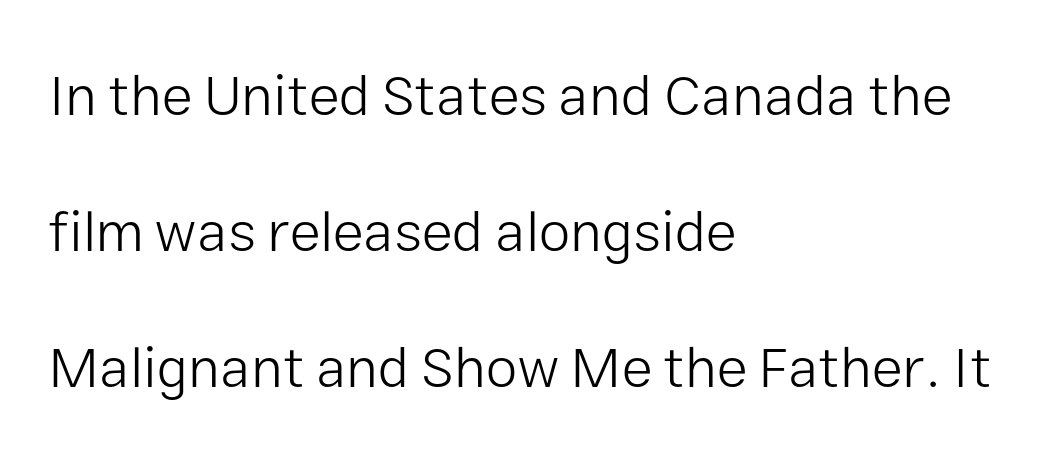
{"serif": "no", "italic": "no", "bold": "no", "weight": "light", "width": "normal", "stroke_contrast": "low", "x_height": "medium", "monospaced": "no", "underline": "no", "align": "left", "line_spacing": "loose", "line_spacing_ratio": 2.39, "letter_spacing": "normal", "letter_spacing_em": 0.0, "glyph_px": 57}
